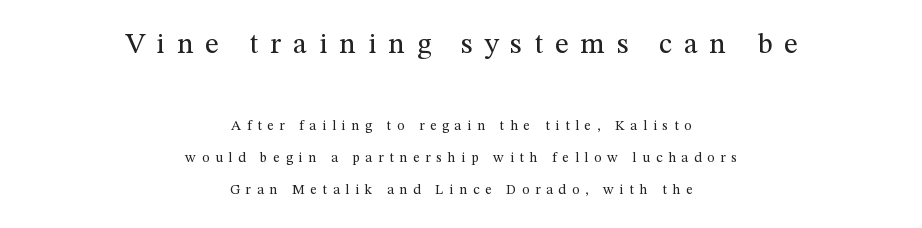
Summary of vertical rhythm: relaxed, with wide interline spacing. The typography opts for an upright posture over an oblique one. Bold? No — there's no thickening of the strokes. Each word looks stretched out because of the extra space between its letters. One-word summary of the alignment: center.
